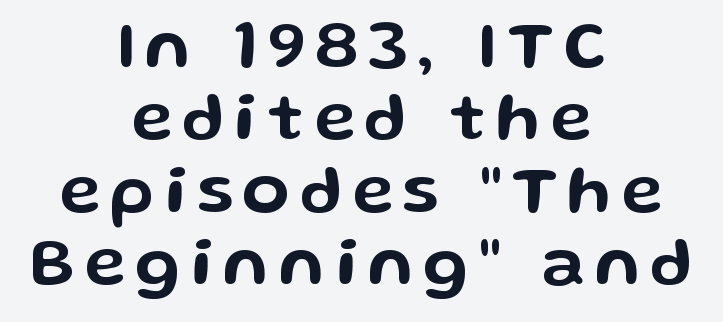
Q: Is the text italic (slanted)? A: No, it is upright.
Q: Is the typeface a serif or a sans-serif typeface? A: Sans-serif.
Q: Is the text underlined? A: No.
Q: How is the paragraph aligned? A: Centered.
Q: Is the spacing between lines tight, normal or loose? A: Tight.
Q: Width (condensed, normal, or wide)? A: Wide.
Q: Stroke contrast? A: Low.
Q: x-height? A: Medium.
Q: Monospaced? A: No.
